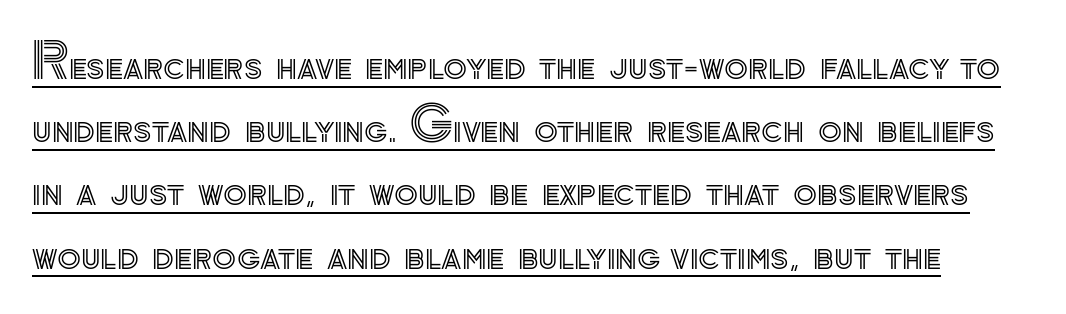
Honestly, the underline is the first thing you notice here. The letters stand straight up with perfectly vertical stems. The rendering keeps characters at their native spacing. This block has exactly the height ordinary leading produces.
